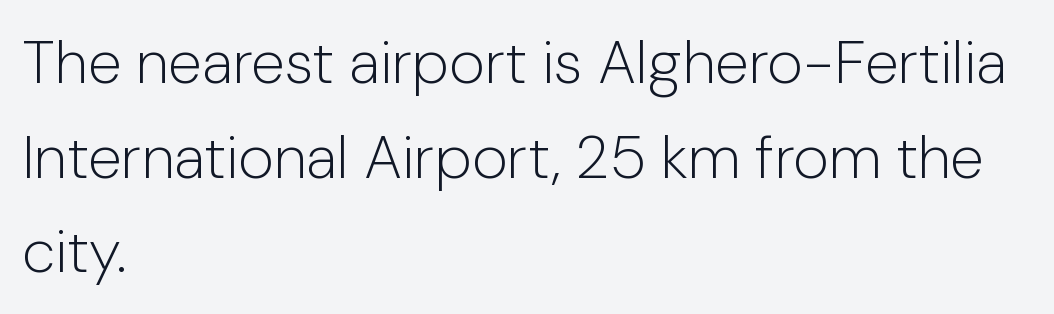
{"serif": "no", "italic": "no", "bold": "no", "weight": "light", "width": "normal", "stroke_contrast": "low", "x_height": "medium", "monospaced": "no", "underline": "no", "align": "left", "line_spacing": "normal", "line_spacing_ratio": 1.55, "letter_spacing": "normal", "letter_spacing_em": 0.0, "glyph_px": 61}
